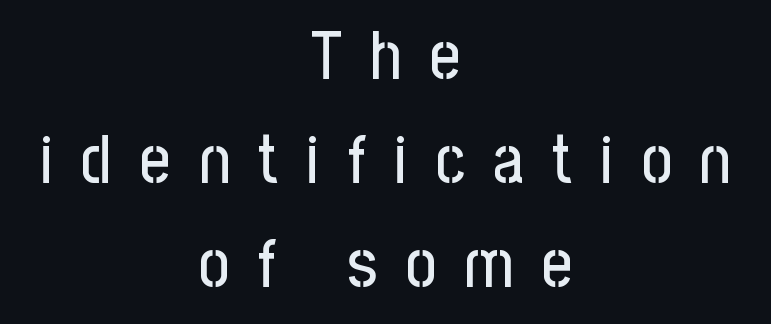
The image shows 67 px condensed sans-serif type, upright; set centered, normal line spacing (1.55x), unusually wide letter spacing (+0.42 em), not underlined; low stroke contrast and a medium x-height.
